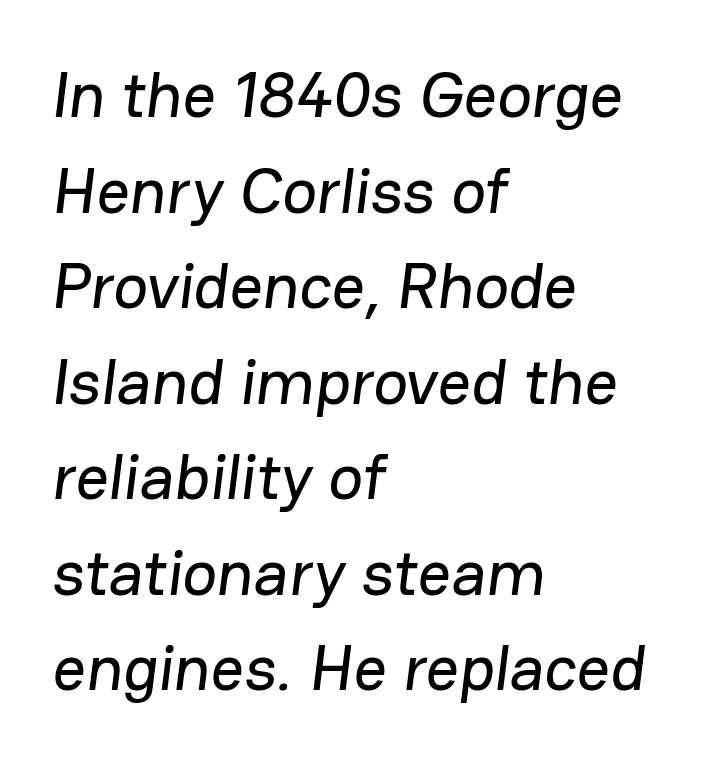
Does the type have serifs? No, each stem ends abruptly. A typesetter would call this leading conventional body-copy spacing. Words appear dense and cohesive because spacing is normal. Each row of text sits above clean, open space. Alignment: flush left.
